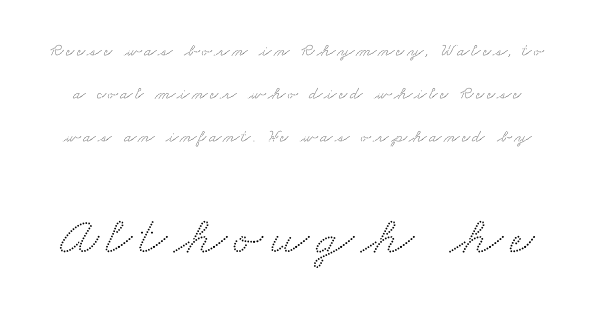
Which of the two is more prominent by size? The second, at the bottom. Whoever set this chose breathing room over compactness in the vertical rhythm. Think of a printed novel: that variable character pitch is what you see here. The foot of each line stays bare and open. This rendering employs a face with finishing strokes, i.e., a serif.
